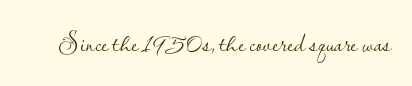
Q: Is the text bold? A: No.
Q: Is the text italic (slanted)? A: Yes.
Q: Is the text underlined? A: No.
Q: Is the spacing between letters normal or unusually wide? A: Normal.
